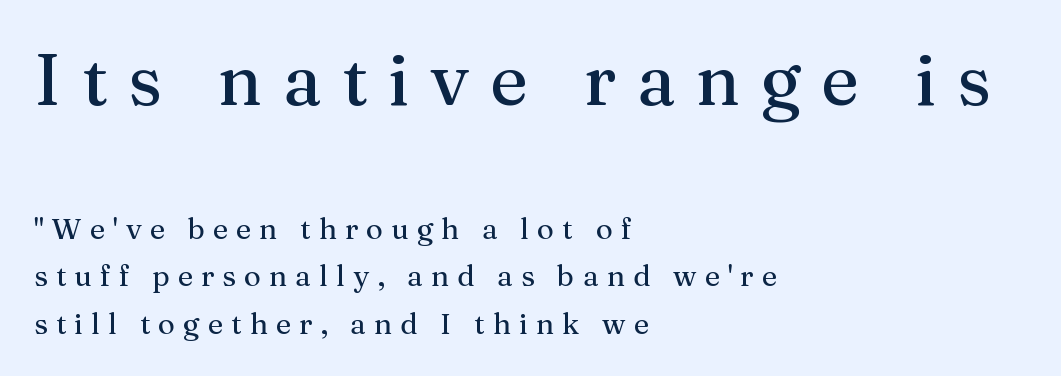
The image shows 72 px serif type, upright; set left-aligned, normal line spacing (1.64x), unusually wide letter spacing (+0.28 em), not underlined; the first (top) block is 2.48x larger; medium stroke contrast and a medium x-height.
